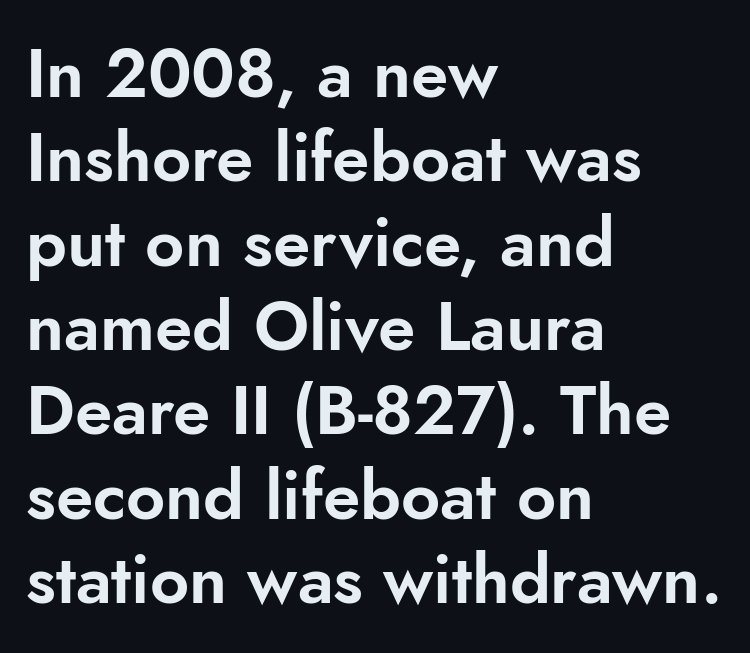
Q: Is the text italic (slanted)? A: No, it is upright.
Q: Is the typeface a serif or a sans-serif typeface? A: Sans-serif.
Q: Is the text underlined? A: No.
Q: How is the paragraph aligned? A: Left-aligned.
Q: Is the spacing between letters normal or unusually wide? A: Normal.
Q: Width (condensed, normal, or wide)? A: Normal.
Q: Stroke contrast? A: Low.
Q: x-height? A: Small.
Q: Monospaced? A: No.
